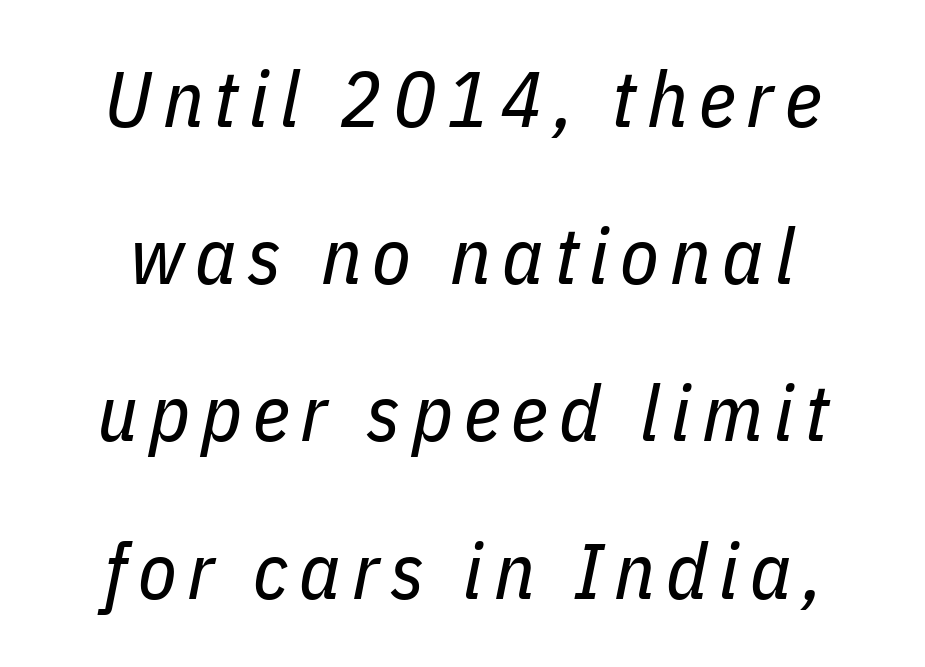
The image shows 79 px regular-weight, condensed type, italic (leaning right); set loose line spacing (1.99x), not underlined; low stroke contrast and a medium x-height.
